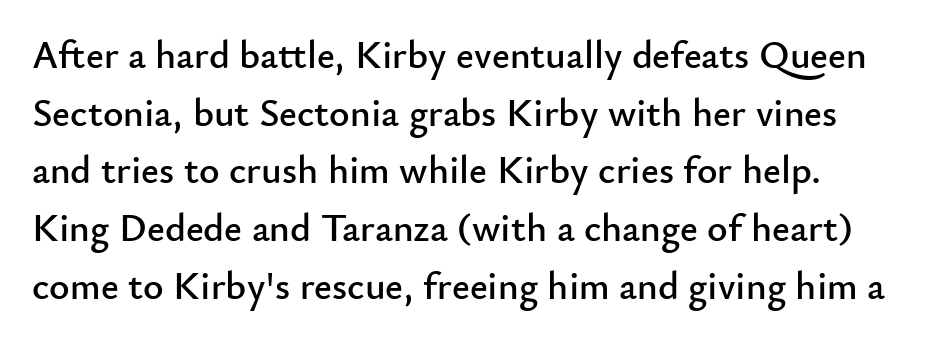
Q: Is the text italic (slanted)? A: No, it is upright.
Q: Is the typeface a serif or a sans-serif typeface? A: Sans-serif.
Q: Is the text underlined? A: No.
Q: Is the spacing between letters normal or unusually wide? A: Normal.
Q: Is the spacing between lines tight, normal or loose? A: Normal.
Q: Width (condensed, normal, or wide)? A: Normal.
Q: Stroke contrast? A: Low.
Q: x-height? A: Small.
Q: Monospaced? A: No.
